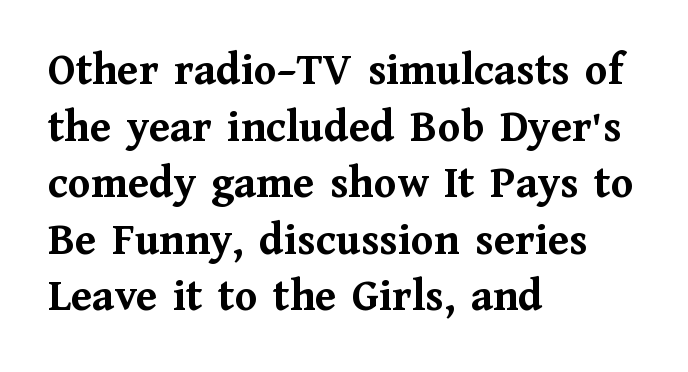
The image shows 46 px semibold serif type, upright; set left-aligned, line spacing 1.23x, normal letter spacing, not underlined; medium stroke contrast and a medium x-height.
